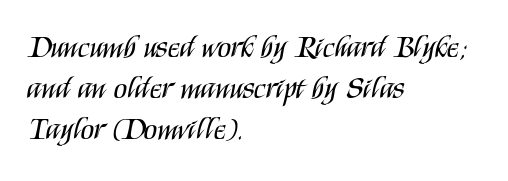
Q: Is the text bold? A: No.
Q: Is the text italic (slanted)? A: Yes.
Q: Is the typeface a serif or a sans-serif typeface? A: Sans-serif.
Q: Is the text underlined? A: No.
Q: How is the paragraph aligned? A: Left-aligned.
Q: Is the spacing between letters normal or unusually wide? A: Normal.
Q: Is the spacing between lines tight, normal or loose? A: Normal.
Q: Width (condensed, normal, or wide)? A: Condensed.
Q: Stroke contrast? A: Medium.
Q: x-height? A: Large.
Q: Monospaced? A: No.
